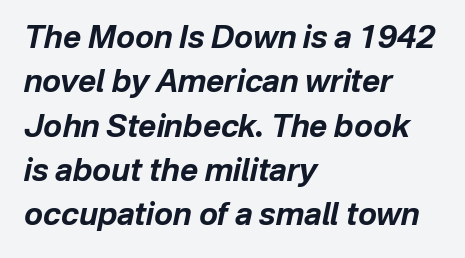
The image shows 31 px bold type, italic (leaning right); set left-aligned, normal line spacing (1.43x), normal letter spacing, not underlined; low stroke contrast and a medium x-height.
